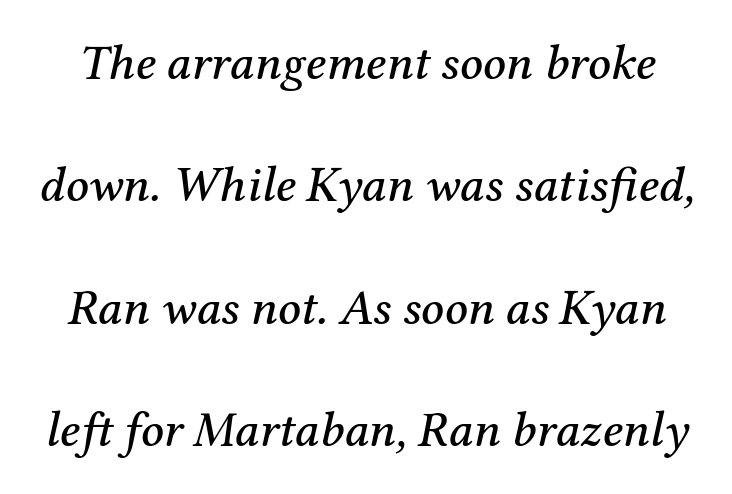
The image shows 50 px serif type, italic (leaning right); set loose line spacing (2.45x), normal letter spacing, not underlined; medium stroke contrast and a medium x-height.
